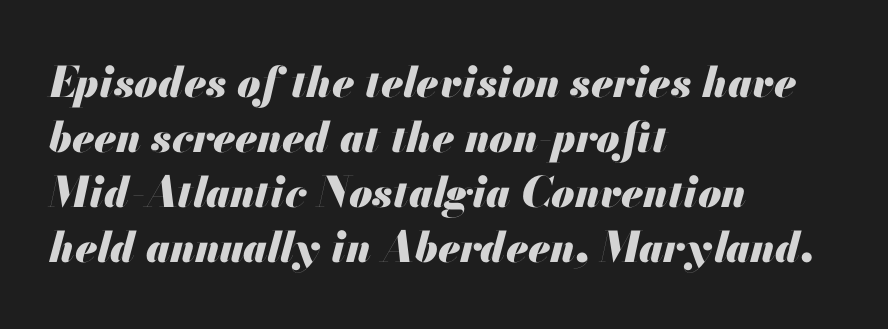
{"italic": "yes", "lean": "right", "slant_degrees": 13, "bold": "yes", "weight": "heavy", "width": "normal", "stroke_contrast": "medium", "x_height": "small", "monospaced": "no", "underline": "no", "align": "left", "line_spacing": "normal", "line_spacing_ratio": 1.31, "letter_spacing": "normal", "letter_spacing_em": 0.0, "glyph_px": 42}
